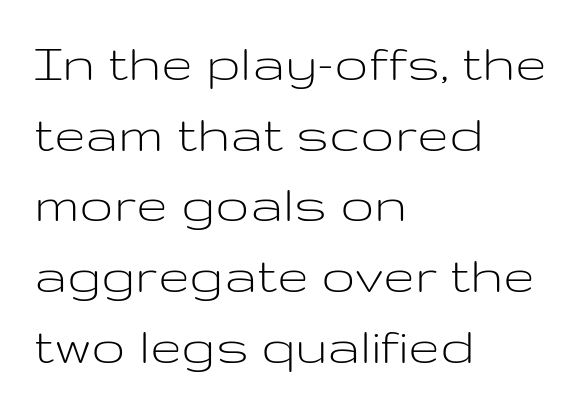
Q: Is the text bold? A: No.
Q: Is the text italic (slanted)? A: No, it is upright.
Q: Is the typeface a serif or a sans-serif typeface? A: Sans-serif.
Q: Is the text underlined? A: No.
Q: How is the paragraph aligned? A: Left-aligned.
Q: Is the spacing between letters normal or unusually wide? A: Normal.
Q: Width (condensed, normal, or wide)? A: Wide.
Q: Stroke contrast? A: Low.
Q: x-height? A: Medium.
Q: Monospaced? A: No.
